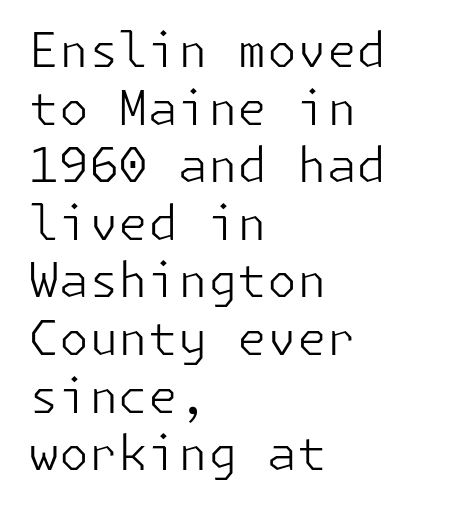
Q: Is the text bold? A: No.
Q: Is the text italic (slanted)? A: No, it is upright.
Q: Is the typeface a serif or a sans-serif typeface? A: Sans-serif.
Q: Is the text underlined? A: No.
Q: How is the paragraph aligned? A: Left-aligned.
Q: Is the spacing between letters normal or unusually wide? A: Normal.
Q: Width (condensed, normal, or wide)? A: Normal.
Q: Stroke contrast? A: Low.
Q: x-height? A: Medium.
